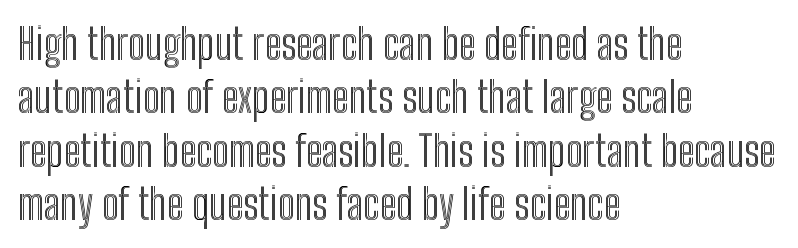
A typesetter would call this proportional, since set widths differ per character. Quick note: not italic, upright. Summary of vertical rhythm: regular, with standard interline spacing. The paragraph has a hard left edge and a soft right edge.
